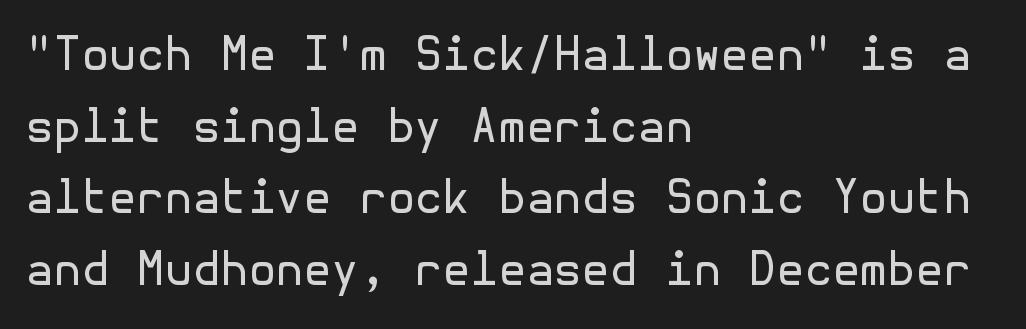
{"serif": "no", "italic": "no", "bold": "no", "weight": "regular", "width": "normal", "x_height": "medium", "underline": "no", "align": "left", "line_spacing": "normal", "line_spacing_ratio": 1.59, "letter_spacing": "normal", "letter_spacing_em": 0.0, "glyph_px": 45}
